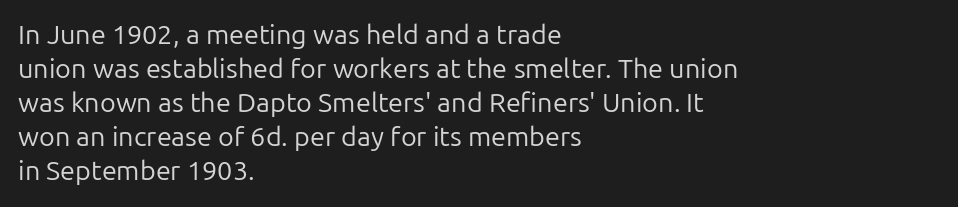
{"italic": "no", "bold": "no", "underline": "no", "align": "left", "line_spacing": "normal", "line_spacing_ratio": 1.26, "letter_spacing": "normal", "letter_spacing_em": 0.0, "glyph_px": 27}
